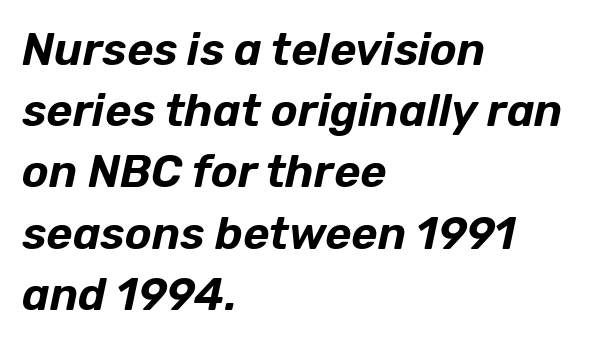
The image shows 45 px text type, italic (leaning right); set left-aligned, normal line spacing (1.36x), normal letter spacing, not underlined; low stroke contrast and a medium x-height.
